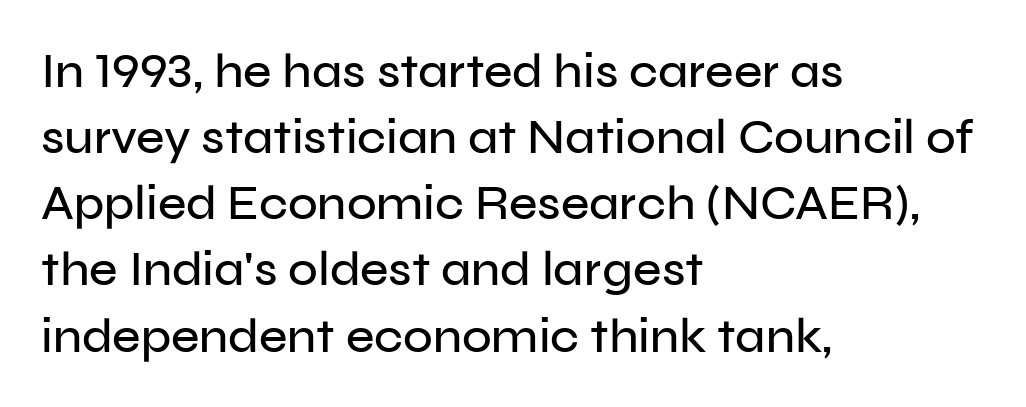
Q: Is the text italic (slanted)? A: No, it is upright.
Q: Is the typeface a serif or a sans-serif typeface? A: Sans-serif.
Q: Is the text underlined? A: No.
Q: How is the paragraph aligned? A: Left-aligned.
Q: Is the spacing between letters normal or unusually wide? A: Normal.
Q: Is the spacing between lines tight, normal or loose? A: Normal.
Q: Width (condensed, normal, or wide)? A: Normal.
Q: Stroke contrast? A: Low.
Q: x-height? A: Medium.
Q: Monospaced? A: No.
